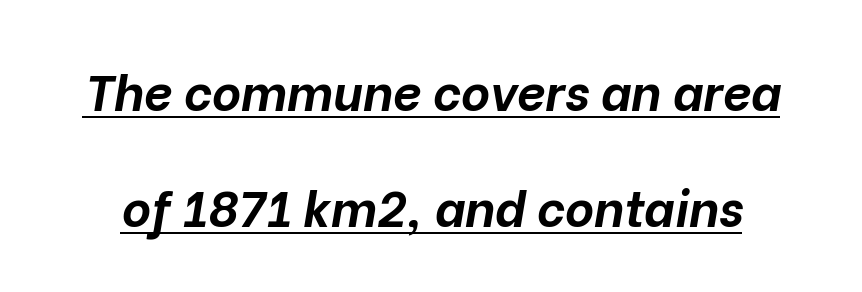
{"italic": "yes", "lean": "right", "slant_degrees": 10, "bold": "yes", "weight": "bold", "width": "normal", "stroke_contrast": "low", "x_height": "medium", "monospaced": "no", "underline": "yes", "line_spacing": "loose", "line_spacing_ratio": 2.32, "letter_spacing": "normal", "letter_spacing_em": 0.0, "glyph_px": 50}
